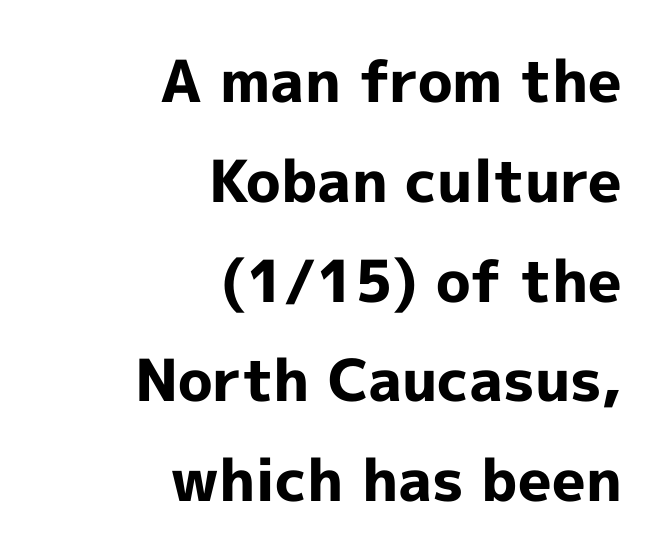
Every character sits straight up, as roman type does. The letters sit at their default tracking, neither squeezed nor spread. The area under the type is left untouched. In terms of letterform style, serifs are entirely absent.
